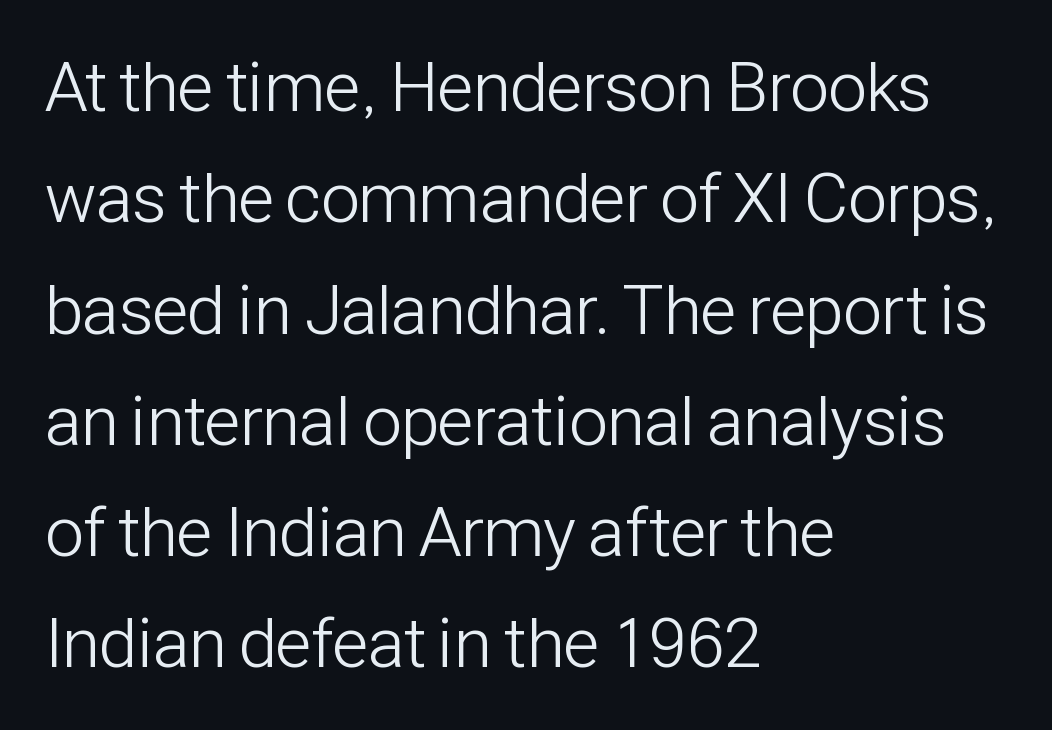
To sum up the face: it is a sans, with no serifs. Nope, not italic — everything's standing straight. Honestly, the row spacing looks completely unremarkable. The rag falls on the right side of this text block.
